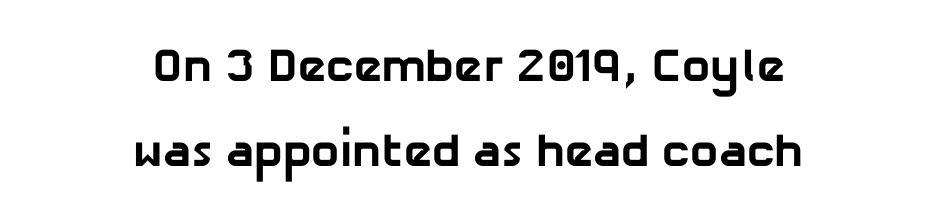
{"serif": "no", "bold": "yes", "weight": "bold", "width": "normal", "stroke_contrast": "low", "x_height": "medium", "monospaced": "no", "underline": "no", "align": "center", "line_spacing_ratio": 1.8, "letter_spacing": "normal", "letter_spacing_em": 0.0, "glyph_px": 47}
